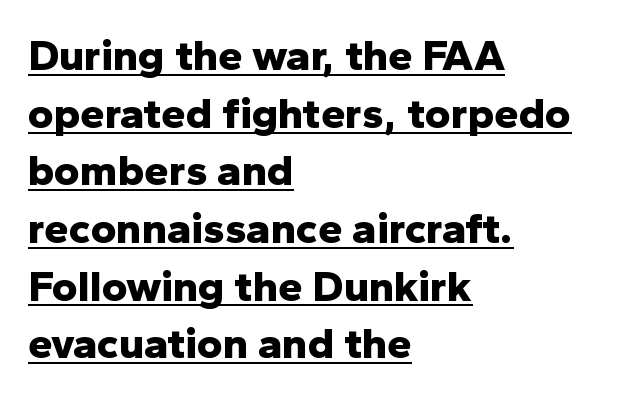
Q: Is the text bold? A: Yes.
Q: Is the text italic (slanted)? A: No, it is upright.
Q: Is the typeface a serif or a sans-serif typeface? A: Sans-serif.
Q: Is the text underlined? A: Yes.
Q: How is the paragraph aligned? A: Left-aligned.
Q: Is the spacing between letters normal or unusually wide? A: Normal.
Q: Is the spacing between lines tight, normal or loose? A: Normal.
Q: Width (condensed, normal, or wide)? A: Normal.
Q: Stroke contrast? A: Low.
Q: x-height? A: Medium.
Q: Monospaced? A: No.
